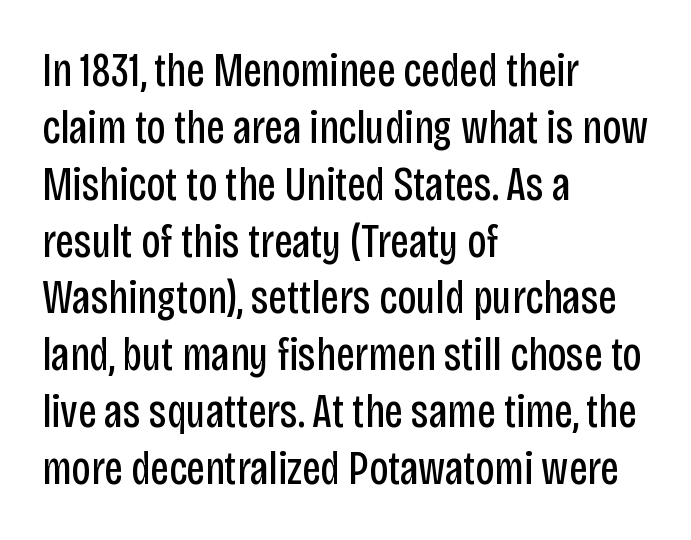
The image shows 47 px regular-weight, condensed sans-serif type, upright; set left-aligned, line spacing 1.21x, normal letter spacing, not underlined; low stroke contrast and a large x-height.
